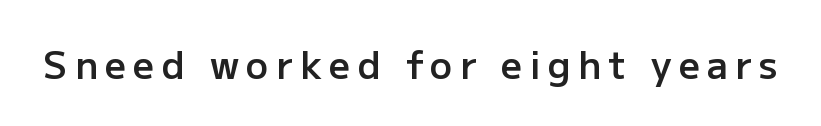
{"serif": "no", "italic": "no", "bold": "semi", "weight": "semibold", "width": "normal", "stroke_contrast": "low", "x_height": "medium", "monospaced": "no", "underline": "no", "letter_spacing": "wide", "letter_spacing_em": 0.2, "glyph_px": 37}
